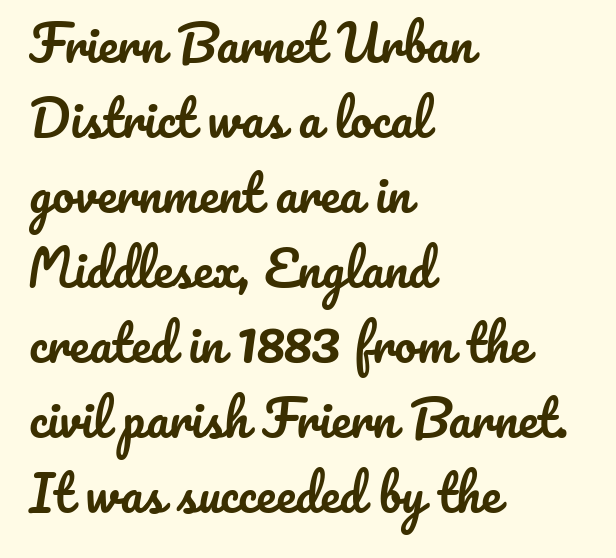
Proportional: the letters do not fall into vertical columns. The specimen omits any rule beneath the text block's lines. Caption: multi-line text, flush left, ragged right.
